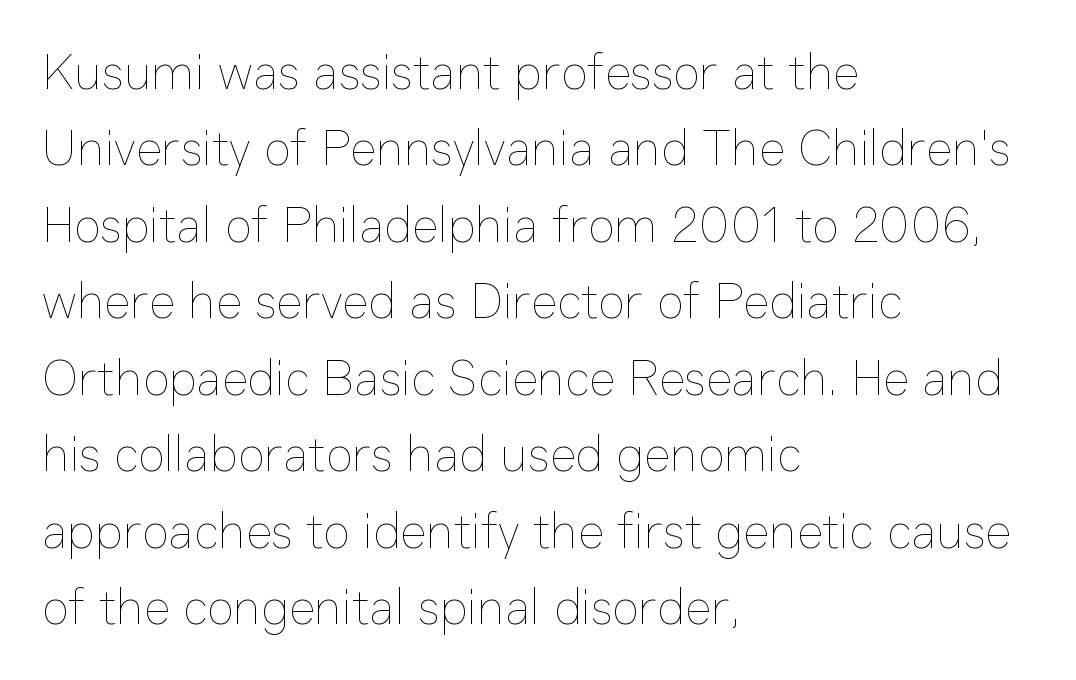
{"italic": "no", "bold": "no", "weight": "thin", "width": "normal", "stroke_contrast": "low", "x_height": "medium", "monospaced": "no", "underline": "no", "align": "left", "line_spacing": "normal", "line_spacing_ratio": 1.53, "letter_spacing": "normal", "letter_spacing_em": 0.0, "glyph_px": 50}
